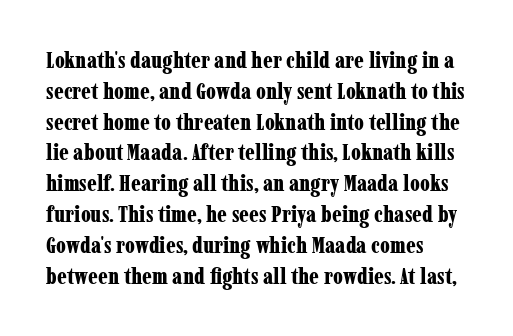
Q: Is the text bold? A: Yes.
Q: Is the text italic (slanted)? A: No, it is upright.
Q: Is the text underlined? A: No.
Q: How is the paragraph aligned? A: Left-aligned.
Q: Is the spacing between letters normal or unusually wide? A: Normal.
Q: Is the spacing between lines tight, normal or loose? A: Normal.
